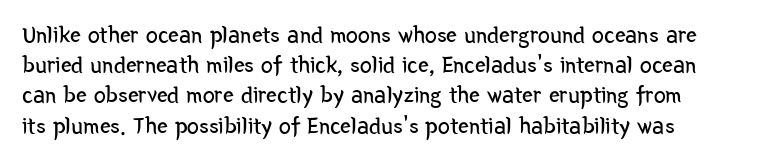
{"italic": "no", "bold": "no", "underline": "no", "line_spacing": "normal", "line_spacing_ratio": 1.26, "letter_spacing": "normal", "letter_spacing_em": 0.0, "glyph_px": 24}
